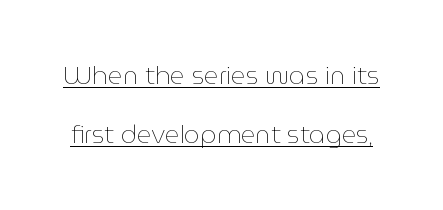
No extra tracking has been applied to these lines. Decoration check: the copy is underlined. Each new line begins a long way beneath the previous one. The passage shown is not bold in any degree. No italicization has been applied; the sample stays upright.
